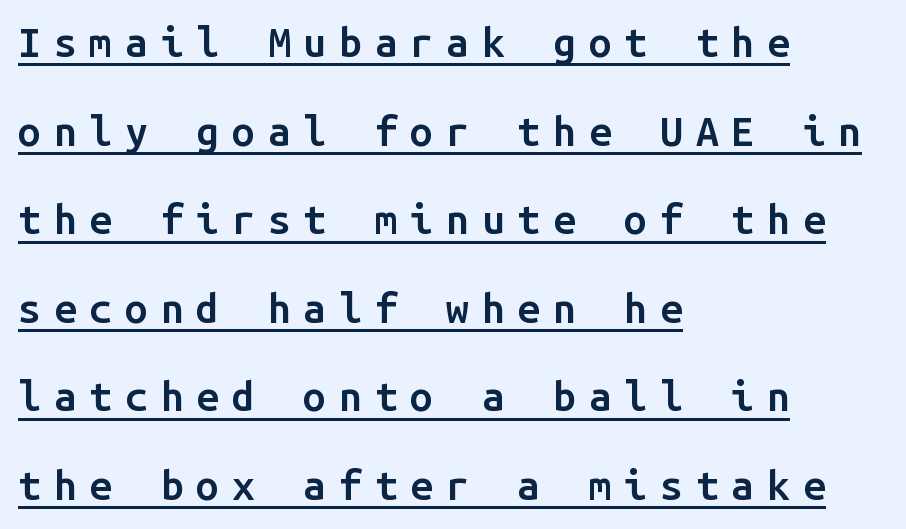
The line-height multiplier appears high, well above default. Unlike a traditional serif, this face leaves its strokes unadorned. The letters march in equal steps, a hallmark of fixed-pitch type. Does extra space separate the letters? Yes, quite a lot of it. The passage shown is underscored from start to finish.
